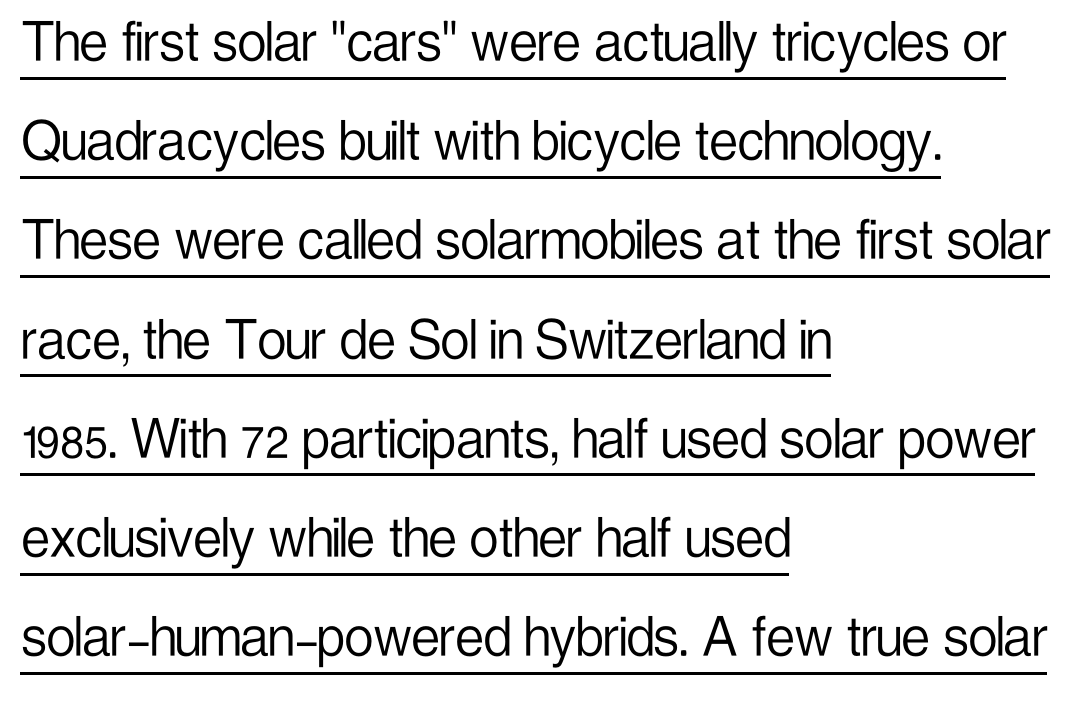
The image shows 64 px light, condensed sans-serif type, upright; set left-aligned, normal line spacing (1.55x), normal letter spacing, underlined; low stroke contrast and a medium x-height.
